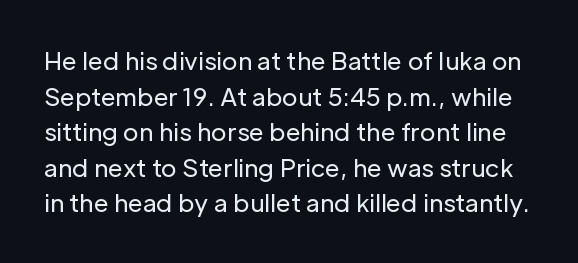
This is the regular roman posture of the typeface. Is this a heavy cut? Hardly; it is regular or lighter. Students, observe: this is what conventionally led text looks like. Letters rest on an invisible, unmarked baseline.
